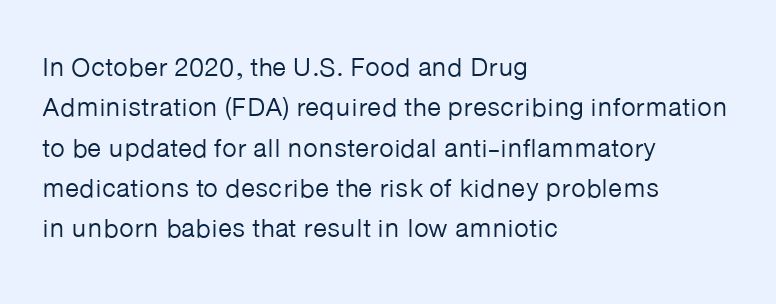
Check the space under the baseline: it is left empty. The type sits square on the baseline with zero lean. Line spacing here is normal. Casual observation: everything's shoved over to the left. Honestly, the letter spacing is just normal — you wouldn't notice it.
